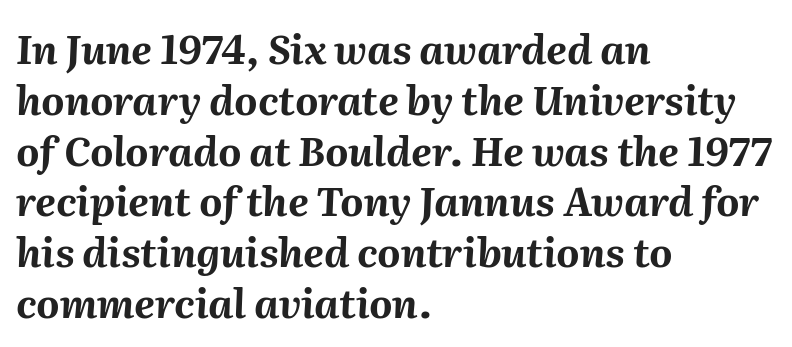
{"italic": "yes", "lean": "right", "slant_degrees": 2, "bold": "yes", "weight": "bold", "width": "normal", "stroke_contrast": "medium", "x_height": "medium", "monospaced": "no", "underline": "no", "align": "left", "line_spacing": "normal", "line_spacing_ratio": 1.27, "letter_spacing": "normal", "letter_spacing_em": 0.0, "glyph_px": 40}
